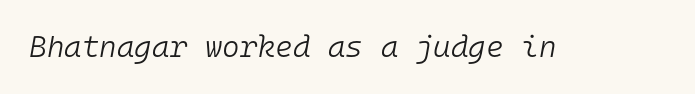
The image shows 30 px light type, italic (leaning right), monospaced; set normal letter spacing, not underlined; low stroke contrast and a medium x-height.
